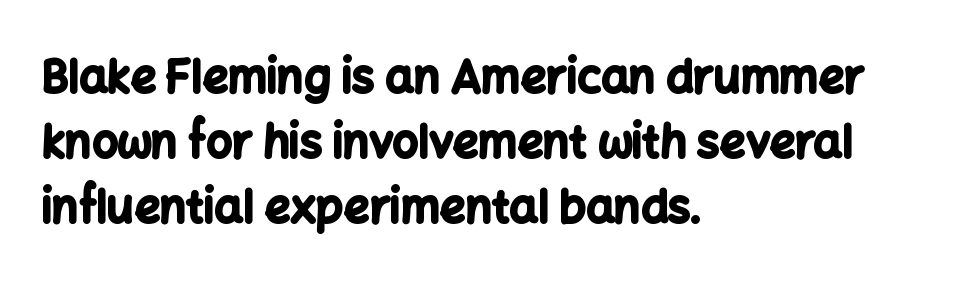
Type style note: lacks serifs. How heavy is the stroke? Heavy — this is a bold. Quick note: interline space is typical. The face used here is proportionally spaced, like ordinary book or web type. The strip under each line holds only bare page.
